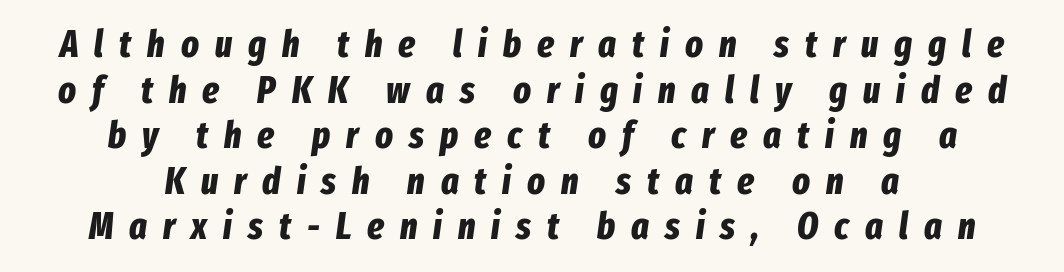
Q: Is the text bold? A: Yes.
Q: Is the text italic (slanted)? A: Yes, it leans right by about 8 degrees.
Q: Is the text underlined? A: No.
Q: How is the paragraph aligned? A: Centered.
Q: Is the spacing between letters normal or unusually wide? A: Unusually wide.
Q: Width (condensed, normal, or wide)? A: Condensed.
Q: Stroke contrast? A: Low.
Q: x-height? A: Medium.
Q: Monospaced? A: No.
